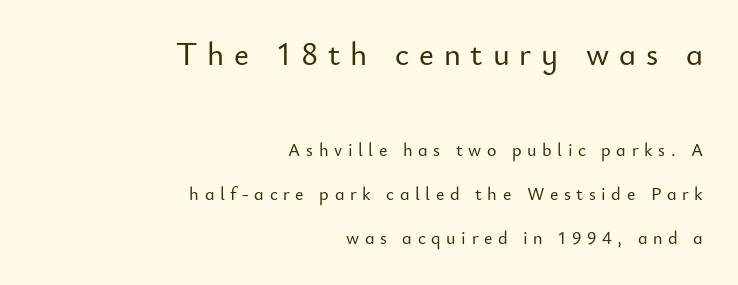
These lines are set flush right with a ragged left edge. Is this a fixed-width face? No — the glyphs have proportional, varying widths. Horizontal bands of white between lines are thick stripes. Display-style spreading of the glyphs; the letterfit is very open.
